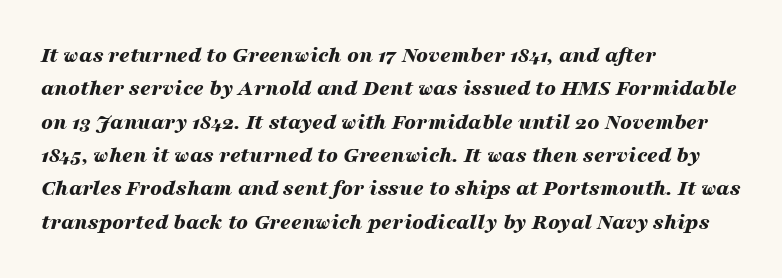
The vertical gap from one line to the next is medium. Typeset ragged right — the left edge is the straight one. The face used here has the dense, thick strokes of a bold. Characters are canted at an angle relative to the baseline's perpendicular.
